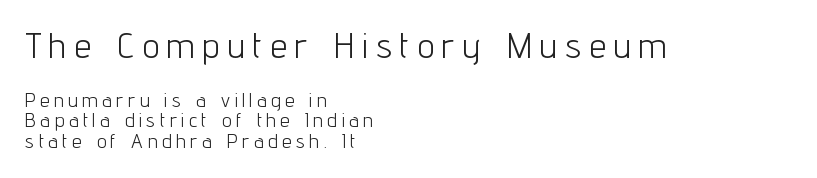
The image shows 34 px light, condensed sans-serif type, upright; set left-aligned, tight line spacing (1.06x), unusually wide letter spacing (+0.25 em), not underlined; the first (top) block is 1.79x larger; low stroke contrast and a medium x-height.
